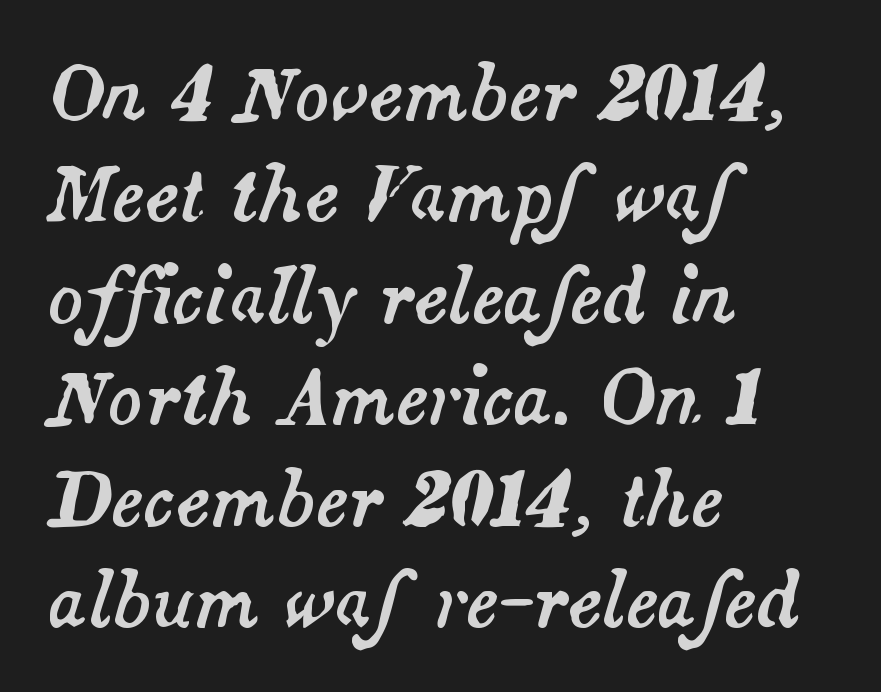
Q: Is the text italic (slanted)? A: Yes, it leans right by about 14 degrees.
Q: Is the text underlined? A: No.
Q: How is the paragraph aligned? A: Left-aligned.
Q: Is the spacing between letters normal or unusually wide? A: Normal.
Q: Is the spacing between lines tight, normal or loose? A: Normal.
Q: Width (condensed, normal, or wide)? A: Normal.
Q: Stroke contrast? A: Medium.
Q: x-height? A: Small.
Q: Monospaced? A: No.
